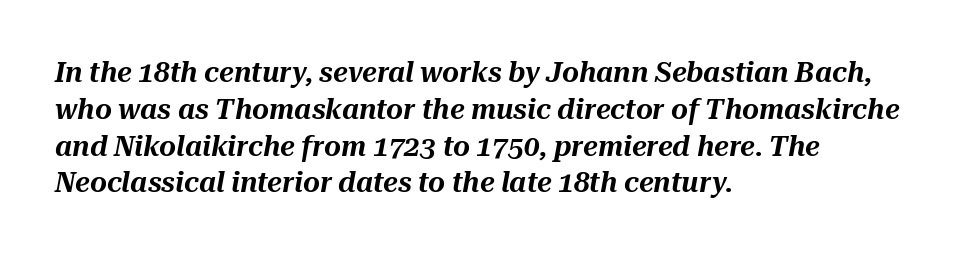
{"italic": "yes", "lean": "right", "slant_degrees": 10, "width": "normal", "stroke_contrast": "medium", "x_height": "medium", "monospaced": "no", "underline": "no", "align": "left", "line_spacing": "normal", "line_spacing_ratio": 1.27, "letter_spacing": "normal", "letter_spacing_em": 0.0, "glyph_px": 29}
